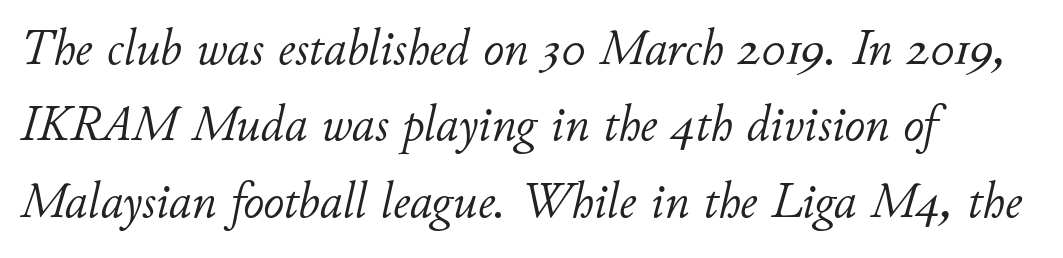
Q: Is the text bold? A: No.
Q: Is the text italic (slanted)? A: Yes, it leans right by about 11 degrees.
Q: Is the text underlined? A: No.
Q: How is the paragraph aligned? A: Left-aligned.
Q: Is the spacing between letters normal or unusually wide? A: Normal.
Q: Is the spacing between lines tight, normal or loose? A: Normal.
Q: Width (condensed, normal, or wide)? A: Normal.
Q: Stroke contrast? A: Low.
Q: x-height? A: Small.
Q: Monospaced? A: No.
